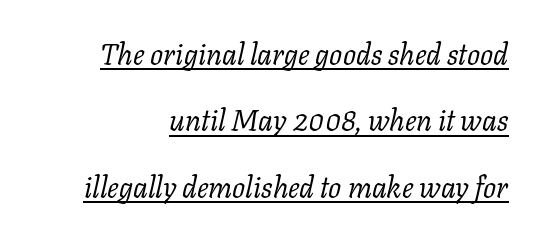
No extra ink here — the face is not bold. Is the letter spacing exaggerated? No — it looks like the ordinary default. Spacing verdict: proportional, widths tailored to each character. The passage shown is typeset with a serif family.
